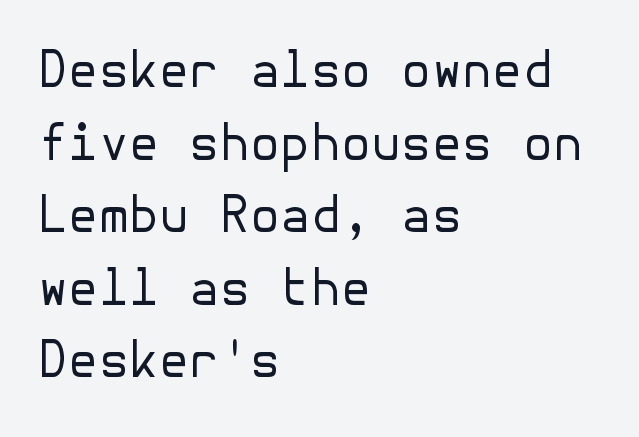
{"serif": "no", "italic": "no", "bold": "no", "weight": "regular", "width": "normal", "stroke_contrast": "low", "x_height": "medium", "underline": "no", "align": "left", "line_spacing": "normal", "line_spacing_ratio": 1.48, "letter_spacing": "normal", "letter_spacing_em": 0.0, "glyph_px": 49}
